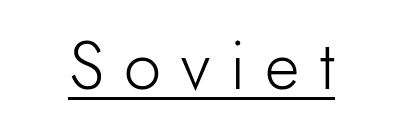
The image shows 67 px light sans-serif type, upright; set unusually wide letter spacing (+0.3 em), underlined; a small x-height.
